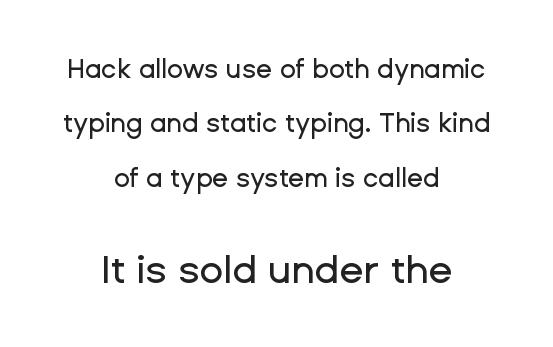
Type style note: lacks serifs. Inter-character spacing is left at the font's built-in metrics. Size hierarchy here favors the trailing block over the leading one. Unmarked baselines from the first word to the last. Do the letters lean? They stand straight. Baseline-to-baseline distance is far greater than the letter height.
